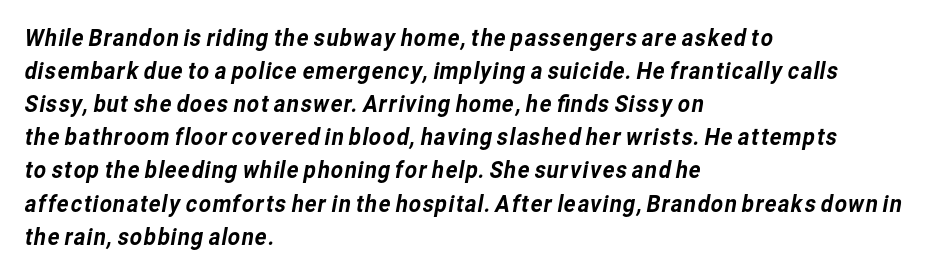
Line beginnings align vertically; line endings do not. Tracking here is standard; glyphs follow each other at the usual distance. This rendering features lettering with no underline. The vertical gap from one line to the next is medium.
